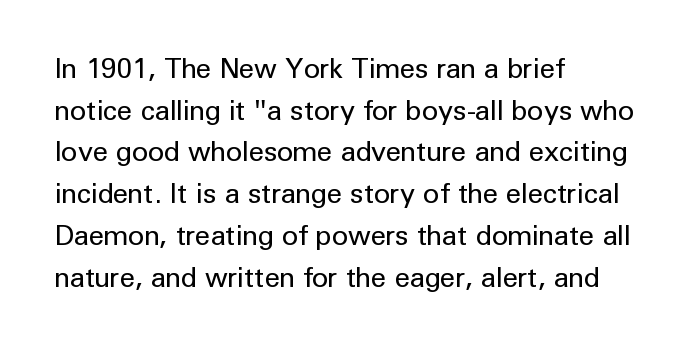
The image shows 28 px regular-weight sans-serif type, upright; set left-aligned, normal line spacing (1.49x), normal letter spacing, not underlined; low stroke contrast and a medium x-height.
